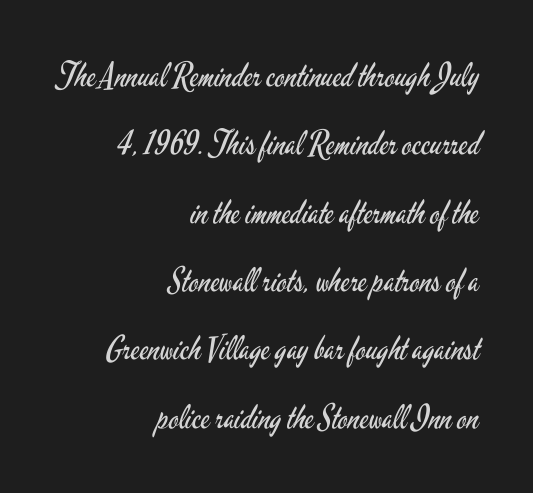
The image shows 33 px regular-weight, condensed sans-serif type; set right-aligned, loose line spacing (2.07x), normal letter spacing, not underlined; low stroke contrast and a small x-height.
